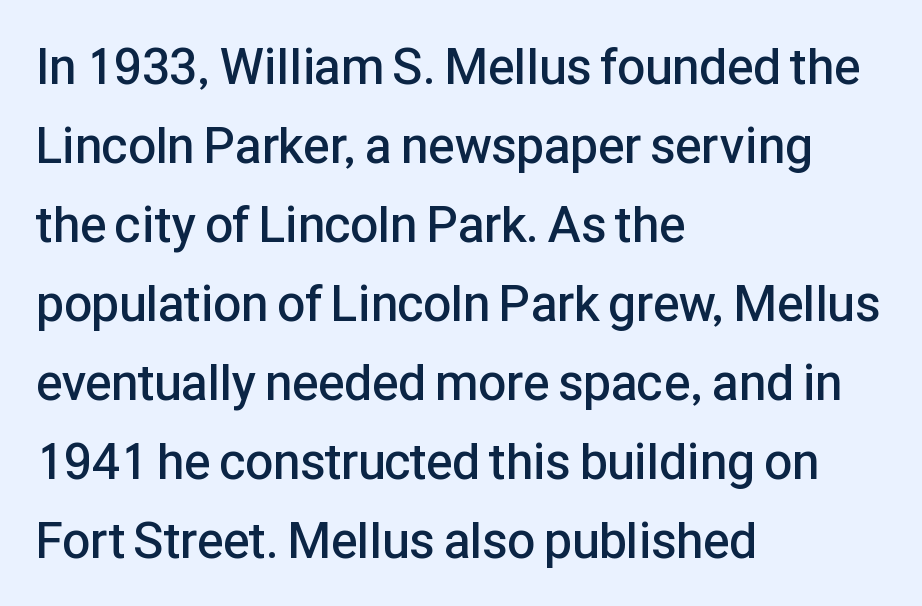
{"serif": "no", "italic": "no", "bold": "semi", "weight": "semibold", "width": "normal", "stroke_contrast": "low", "x_height": "medium", "monospaced": "no", "underline": "no", "align": "left", "line_spacing": "normal", "line_spacing_ratio": 1.58, "letter_spacing": "normal", "letter_spacing_em": 0.0, "glyph_px": 50}
